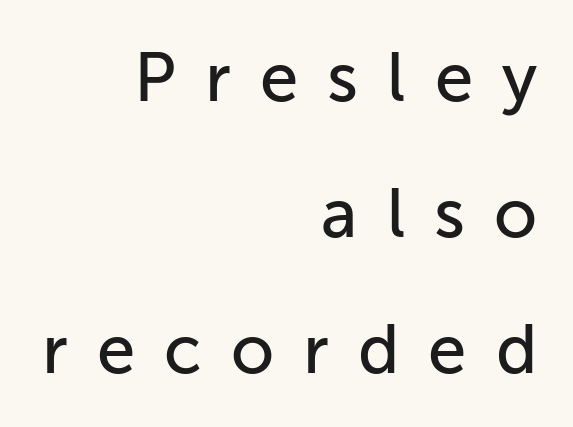
{"serif": "no", "italic": "no", "width": "normal", "stroke_contrast": "low", "x_height": "medium", "monospaced": "no", "underline": "no", "align": "right", "line_spacing": "loose", "line_spacing_ratio": 1.97, "letter_spacing": "wide", "letter_spacing_em": 0.42, "glyph_px": 69}
